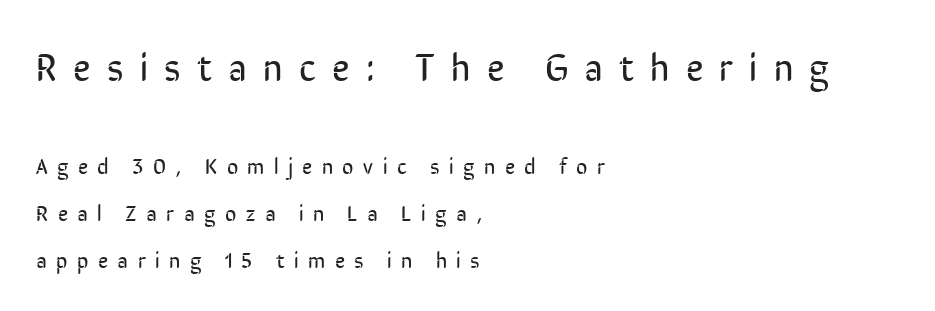
{"serif": "no", "italic": "no", "bold": "no", "weight": "regular", "width": "condensed", "stroke_contrast": "low", "x_height": "medium", "monospaced": "no", "underline": "no", "align": "left", "line_spacing": "loose", "line_spacing_ratio": 2.14, "letter_spacing": "wide", "letter_spacing_em": 0.43, "larger_block": "first", "size_ratio": 1.73, "glyph_px": 38}
